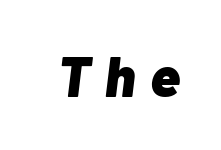
Q: Is the text bold? A: Yes.
Q: Is the text italic (slanted)? A: Yes, it leans right by about 7 degrees.
Q: Is the text underlined? A: No.
Q: Is the spacing between letters normal or unusually wide? A: Unusually wide.
Q: Width (condensed, normal, or wide)? A: Normal.
Q: Stroke contrast? A: Low.
Q: x-height? A: Medium.
Q: Monospaced? A: No.
